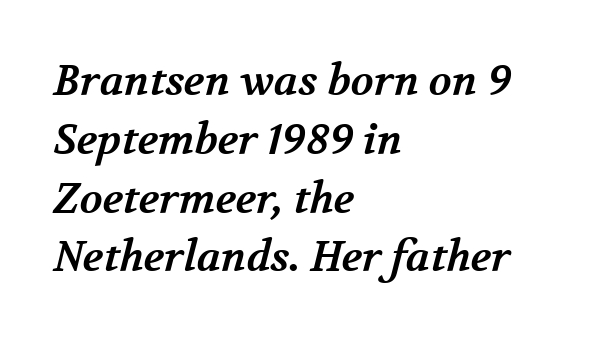
The image shows 42 px bold serif type; set left-aligned, normal line spacing (1.4x), normal letter spacing, not underlined; medium stroke contrast and a medium x-height.
